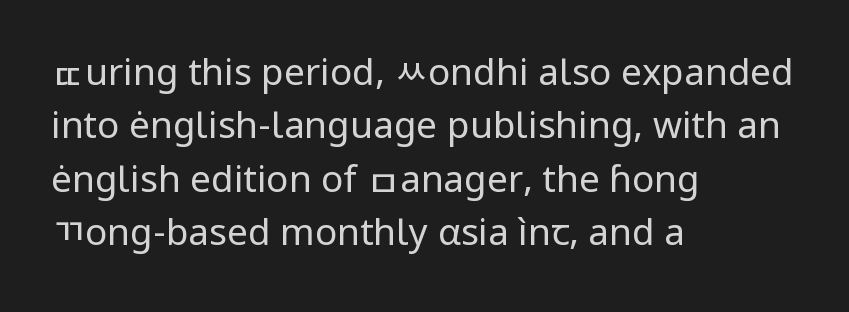
{"serif": "no", "italic": "no", "bold": "no", "weight": "regular", "width": "normal", "stroke_contrast": "low", "x_height": "medium", "monospaced": "no", "underline": "no", "align": "left", "line_spacing": "normal", "line_spacing_ratio": 1.44, "letter_spacing": "normal", "letter_spacing_em": 0.0, "glyph_px": 37}
